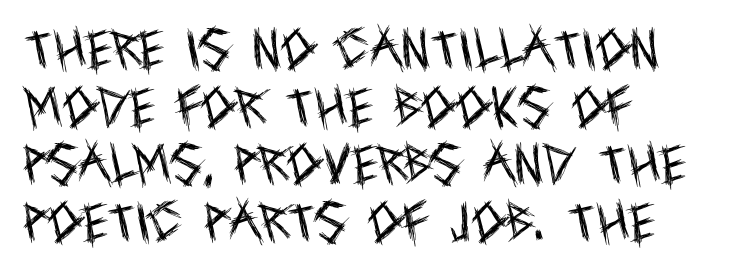
{"serif": "no", "italic": "no", "bold": "no", "weight": "regular", "width": "condensed", "x_height": "large", "monospaced": "no", "underline": "no", "align": "left", "line_spacing": "normal", "line_spacing_ratio": 1.31, "letter_spacing": "normal", "letter_spacing_em": 0.0, "glyph_px": 44}
